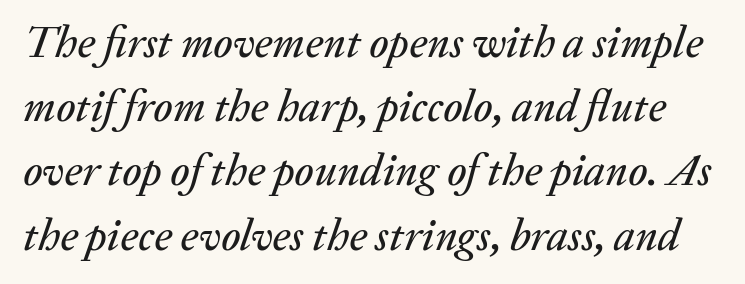
The image shows 44 px text type, italic (leaning right); set normal line spacing (1.46x), normal letter spacing, not underlined; medium stroke contrast and a medium x-height.
